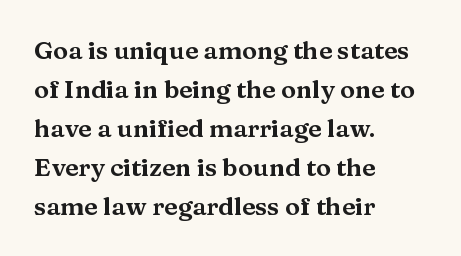
The horizontal fit of the characters is conventional and even. The passage shown stacks its lines at a standard gap. The letters stand straight up with perfectly vertical stems. Descender tails drop into unmarked territory. Is the block centered? No — it sits flush against the left margin.
